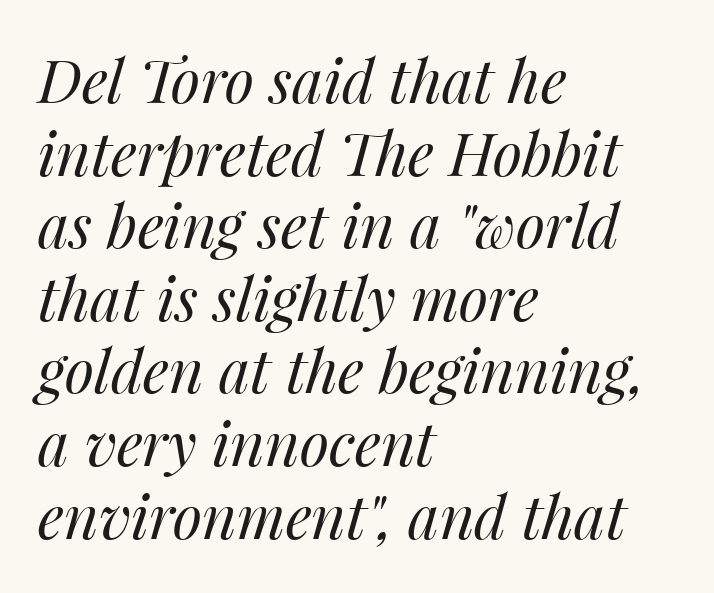
There is no visible air inserted between adjacent glyphs. Weight: regular or lighter. The specimen omits any rule beneath the text block's lines. Notice how the stems are inclined rather than vertical — that's the hallmark of italics.
